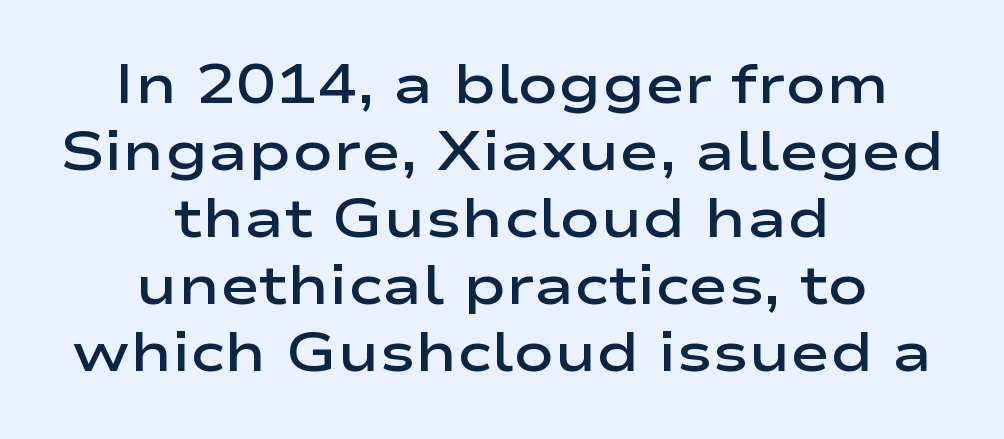
No feet cap the strokes, marking this as sans-serif type. Varying glyph widths throughout — classic text-font behaviour. The paragraph shown floats in the horizontal middle. In terms of letterspacing, this is plain default setting.
